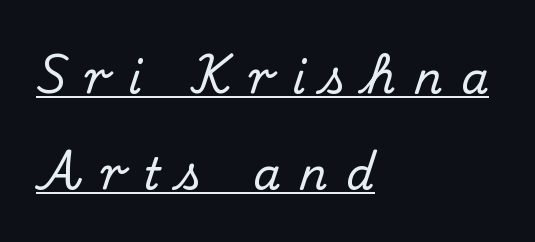
The horizontal fit of the characters is loose and conspicuously gappy. Horizontal alignment here is leftward, the default for most running prose. Underlining? Definitely there. The characters display serif detailing at their extremities.
